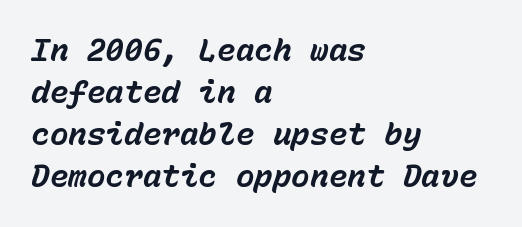
The image shows 31 px bold type, italic (leaning right), monospaced; set left-aligned, normal line spacing (1.36x), normal letter spacing, not underlined; low stroke contrast and a medium x-height.
